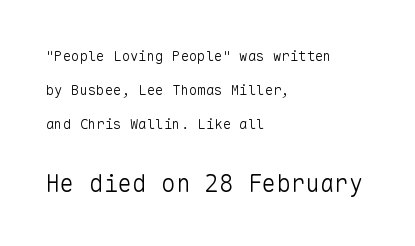
Q: Is the text bold? A: No.
Q: Is the text italic (slanted)? A: No, it is upright.
Q: Is the text underlined? A: No.
Q: How is the paragraph aligned? A: Left-aligned.
Q: Is the spacing between letters normal or unusually wide? A: Normal.
Q: Is the spacing between lines tight, normal or loose? A: Loose.
Q: Which block of text is set in a larger size, the first (top) or the second (bottom)? A: The second (bottom) one.
